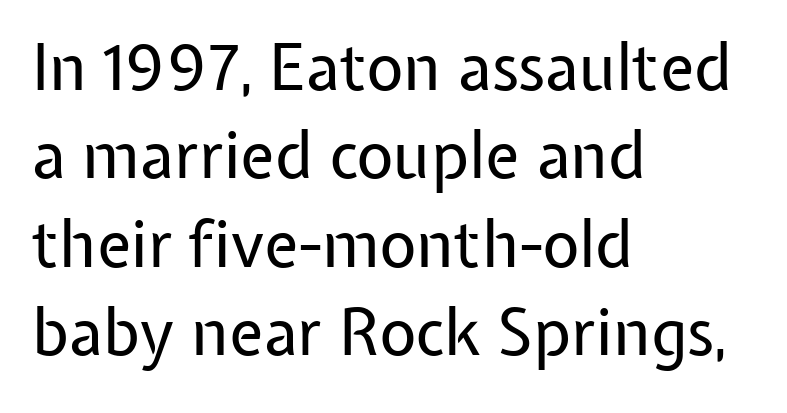
Q: Is the text bold? A: No.
Q: Is the text italic (slanted)? A: No, it is upright.
Q: Is the typeface a serif or a sans-serif typeface? A: Sans-serif.
Q: Is the text underlined? A: No.
Q: How is the paragraph aligned? A: Left-aligned.
Q: Is the spacing between letters normal or unusually wide? A: Normal.
Q: Is the spacing between lines tight, normal or loose? A: Normal.
Q: Width (condensed, normal, or wide)? A: Normal.
Q: Stroke contrast? A: Low.
Q: x-height? A: Medium.
Q: Monospaced? A: No.
